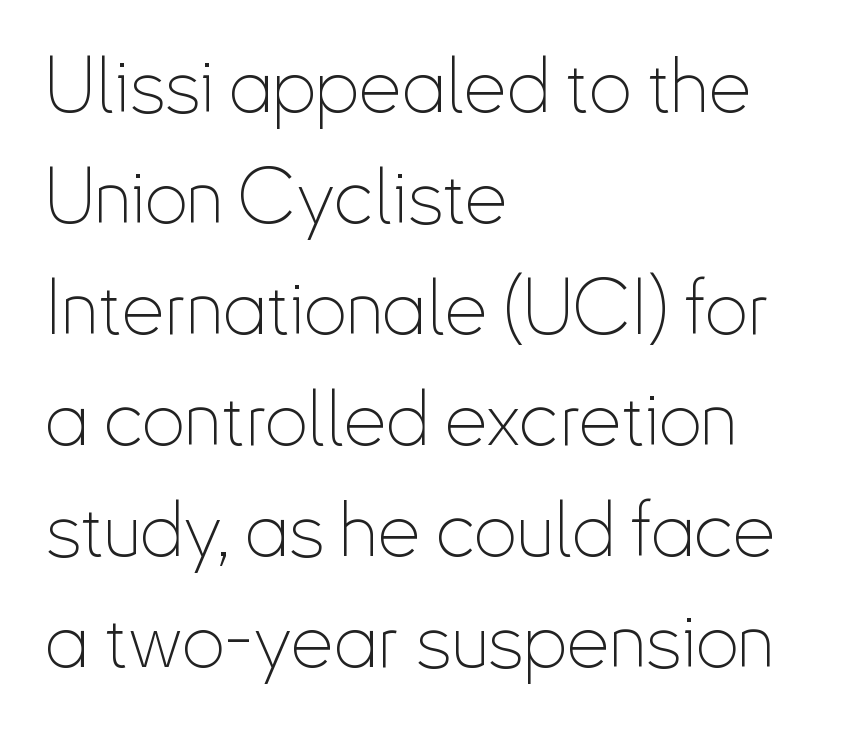
{"serif": "no", "italic": "no", "bold": "no", "weight": "thin", "width": "condensed", "stroke_contrast": "low", "x_height": "small", "monospaced": "no", "underline": "no", "align": "left", "line_spacing": "normal", "line_spacing_ratio": 1.46, "letter_spacing": "normal", "letter_spacing_em": 0.0, "glyph_px": 76}
